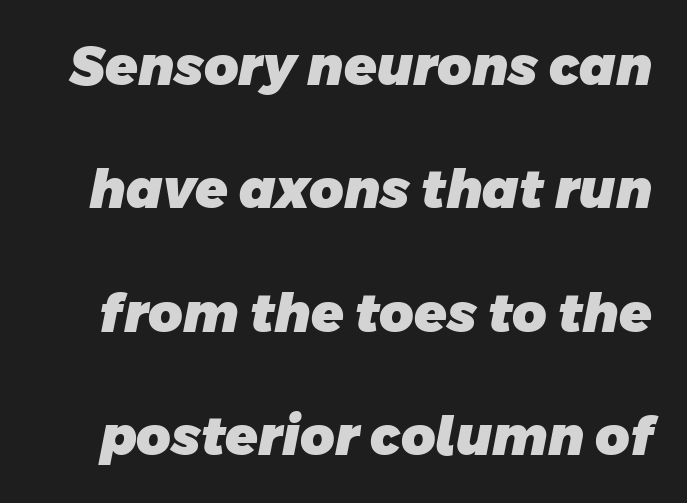
The image shows 53 px heavy sans-serif type; set loose line spacing (2.33x), normal letter spacing, not underlined; low stroke contrast and a large x-height.
